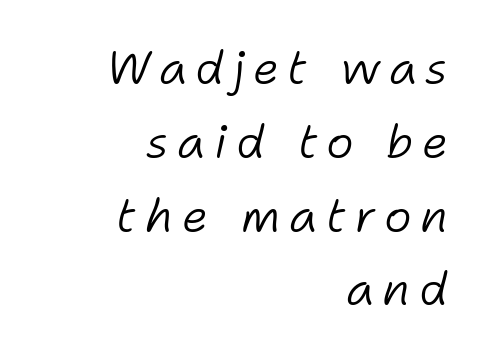
{"italic": "yes", "lean": "right", "slant_degrees": 11, "bold": "no", "weight": "light", "width": "normal", "stroke_contrast": "low", "x_height": "medium", "monospaced": "no", "underline": "no", "align": "right", "line_spacing": "normal", "line_spacing_ratio": 1.57, "glyph_px": 47}
